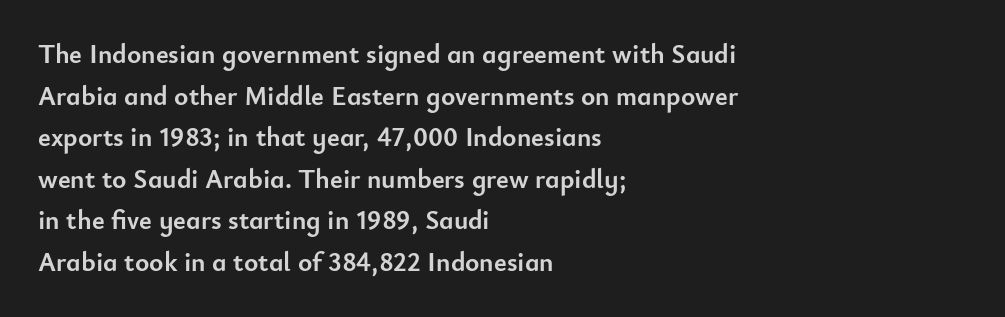
The image shows 27 px bold type, upright; set left-aligned, normal line spacing (1.54x), normal letter spacing, not underlined.
